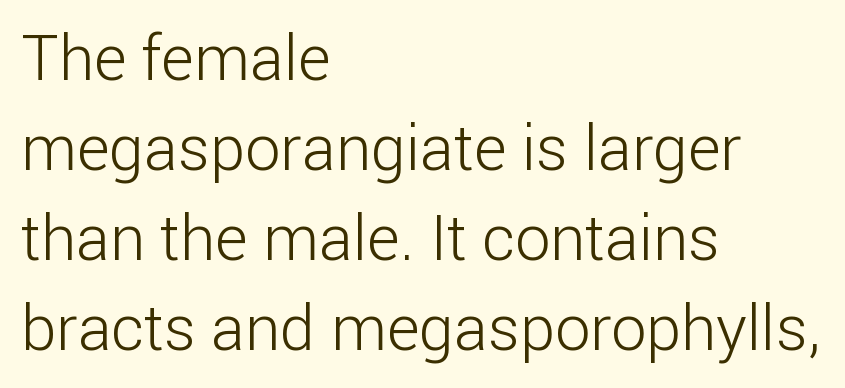
The image shows 63 px light sans-serif type, upright; set left-aligned, normal line spacing (1.43x), normal letter spacing, not underlined; low stroke contrast and a medium x-height.
